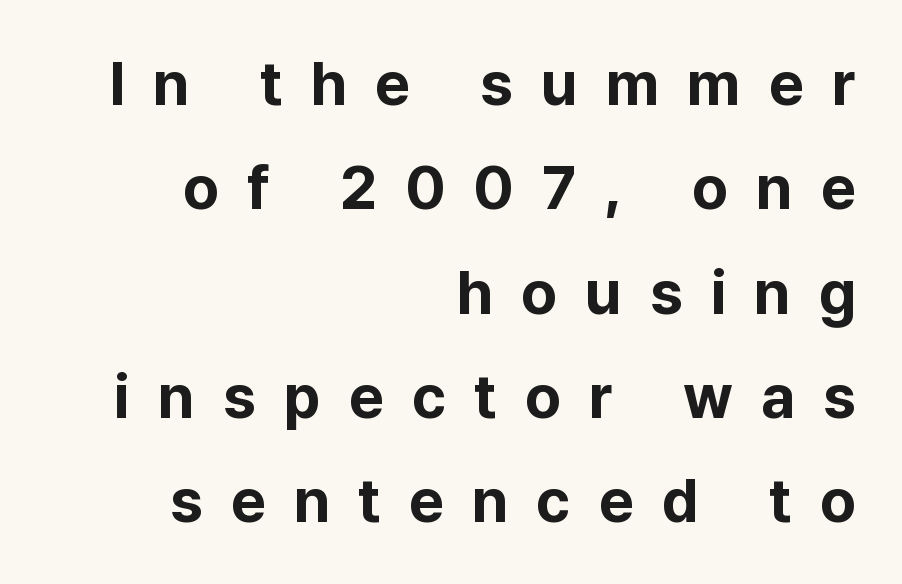
The image shows 61 px bold sans-serif type, upright; set right-aligned, line spacing 1.71x, unusually wide letter spacing (+0.46 em), not underlined; low stroke contrast and a medium x-height.
